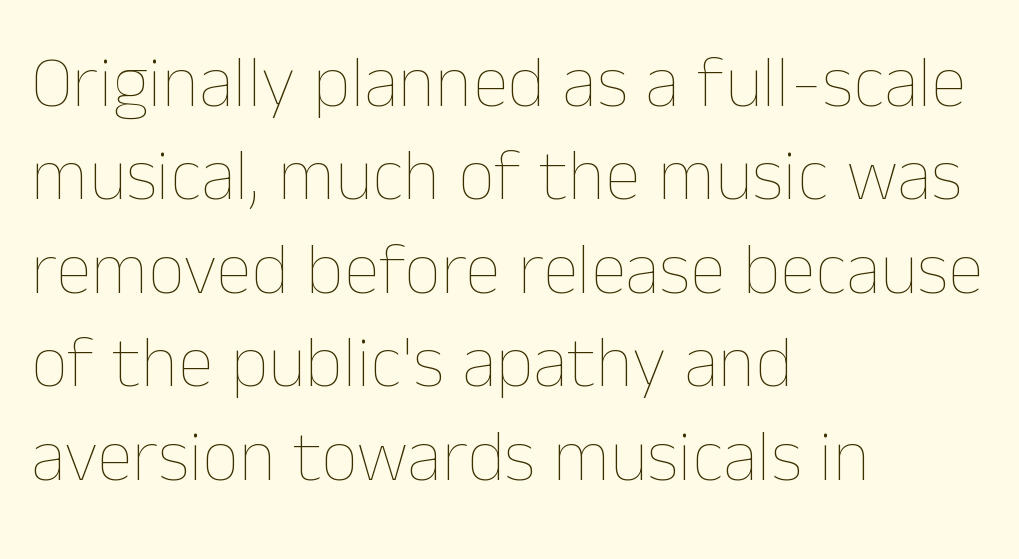
{"italic": "no", "bold": "no", "weight": "thin", "width": "normal", "stroke_contrast": "low", "x_height": "medium", "monospaced": "no", "underline": "no", "align": "left", "line_spacing": "normal", "line_spacing_ratio": 1.28, "letter_spacing": "normal", "letter_spacing_em": 0.0, "glyph_px": 73}
